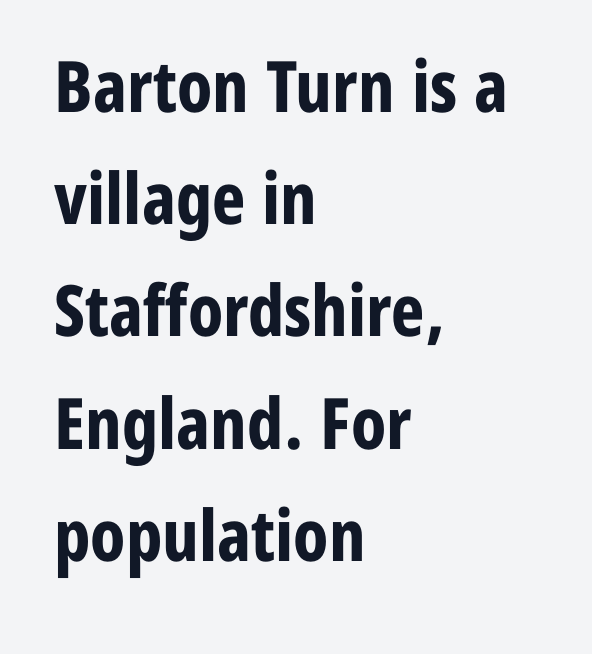
Q: Is the text bold? A: Yes.
Q: Is the text italic (slanted)? A: No, it is upright.
Q: Is the typeface a serif or a sans-serif typeface? A: Sans-serif.
Q: Is the text underlined? A: No.
Q: How is the paragraph aligned? A: Left-aligned.
Q: Is the spacing between letters normal or unusually wide? A: Normal.
Q: Is the spacing between lines tight, normal or loose? A: Normal.
Q: Width (condensed, normal, or wide)? A: Condensed.
Q: Stroke contrast? A: Low.
Q: x-height? A: Medium.
Q: Monospaced? A: No.
